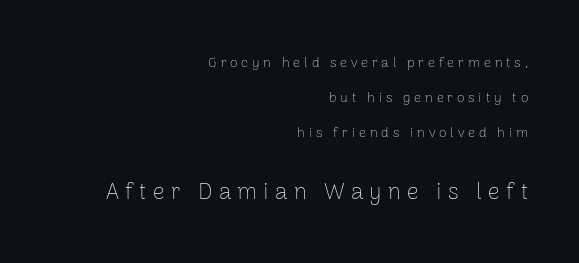
{"italic": "no", "bold": "no", "underline": "no", "align": "right", "line_spacing": "loose", "line_spacing_ratio": 2.49, "letter_spacing": "wide", "letter_spacing_em": 0.27, "larger_block": "second", "size_ratio": 1.64, "glyph_px": 23}
